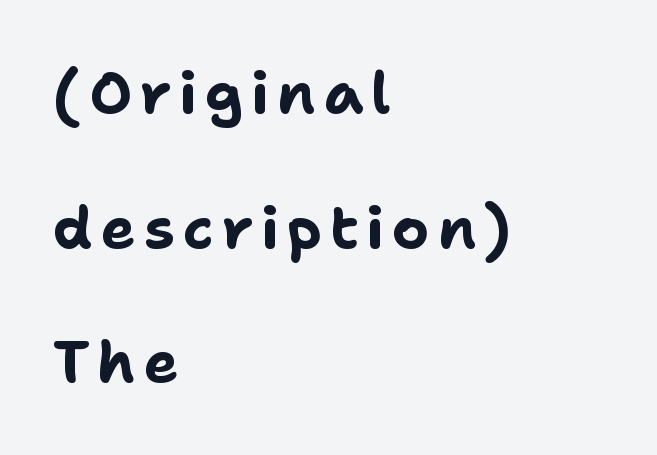
The letters advance in unequal steps, a hallmark of proportional type. Horizontal bands of white between lines are thick stripes. Check under the words: just untouched page. Which margin do the lines hug? The left one — the right edge is uneven. Each letter's strokes conclude bluntly, with no projecting serifs. Each glyph is drawn with heavy, bold strokes.
